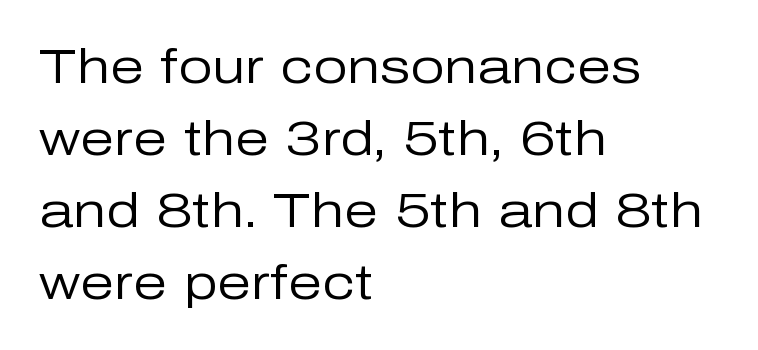
The image shows 49 px regular-weight sans-serif type, upright; set left-aligned, normal line spacing (1.47x), normal letter spacing, not underlined; low stroke contrast and a medium x-height.
